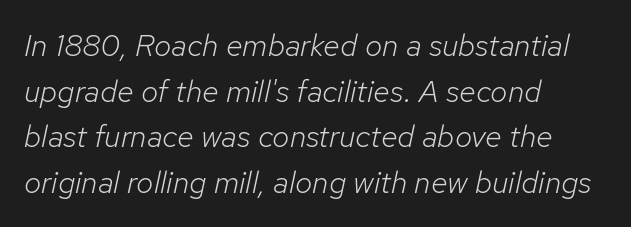
The image shows 31 px light type, italic (leaning right); set left-aligned, normal line spacing (1.47x), normal letter spacing, not underlined; low stroke contrast and a medium x-height.
